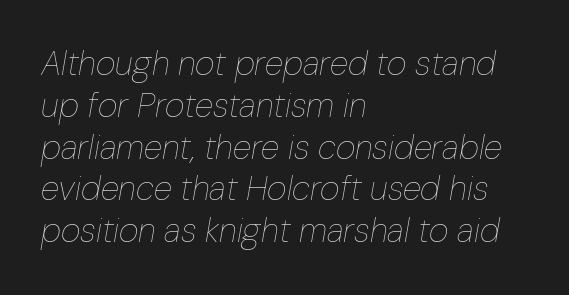
{"italic": "yes", "lean": "right", "slant_degrees": 10, "bold": "no", "weight": "thin", "width": "condensed", "stroke_contrast": "low", "x_height": "medium", "monospaced": "no", "underline": "no", "align": "left", "line_spacing_ratio": 1.23, "letter_spacing": "normal", "letter_spacing_em": 0.0, "glyph_px": 34}
